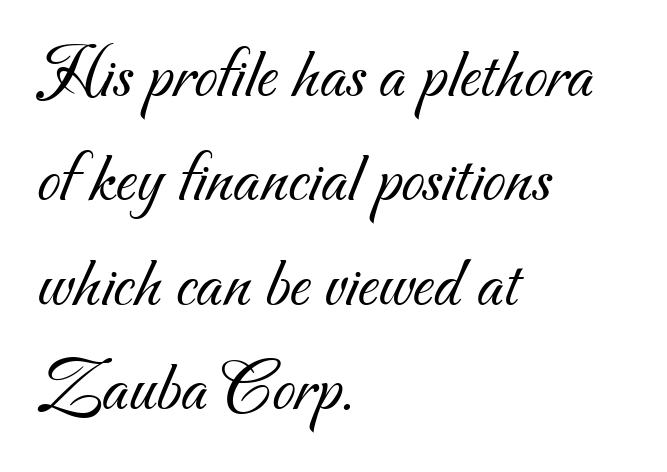
Quick note: interline space is typical. Looks like regular typesetting: each glyph gets only the width it needs. Compared with a centered layout, this one pins lines to the left instead. No feet cap the strokes, marking this as sans-serif type. Letters rest on an invisible, unmarked baseline. The type is set solid horizontally, with unmodified tracking.
